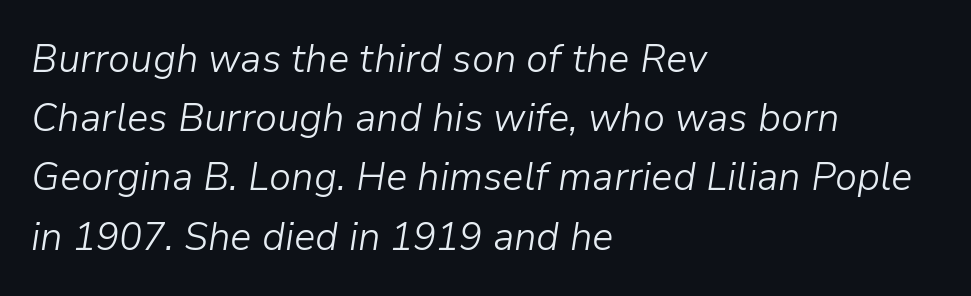
Check the space under the baseline: it is left empty. Inter-character spacing is left at the font's built-in metrics. In terms of leading, this rendering sits right in the middle. Counters stay open thanks to moderate or lighter strokes. These lines are set flush left with a ragged right edge. Note the varied advance widths — an 'i' is clearly narrower than an 'm'.
